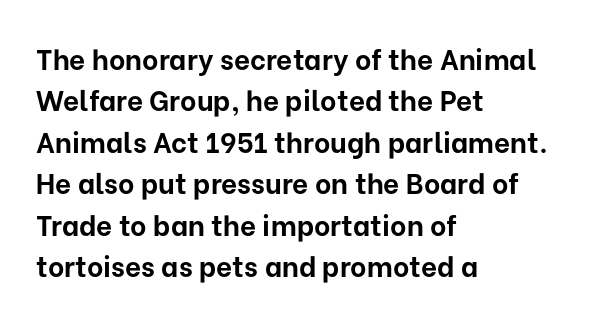
The image shows 28 px bold sans-serif type, upright; set left-aligned, normal line spacing (1.48x), normal letter spacing, not underlined; low stroke contrast and a medium x-height.
